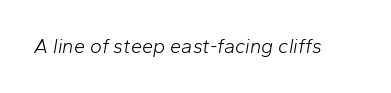
The image shows 20 px text type, italic (leaning right); set normal letter spacing, not underlined.
